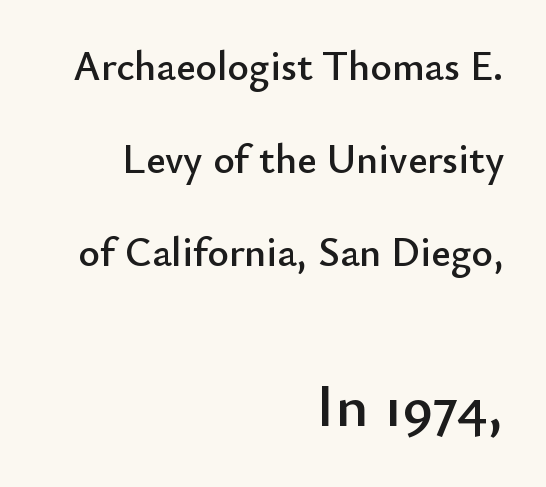
{"serif": "no", "italic": "no", "width": "normal", "stroke_contrast": "low", "x_height": "small", "monospaced": "no", "underline": "no", "align": "right", "line_spacing": "loose", "line_spacing_ratio": 2.27, "letter_spacing": "normal", "letter_spacing_em": 0.0, "larger_block": "second", "size_ratio": 1.49, "glyph_px": 61}
